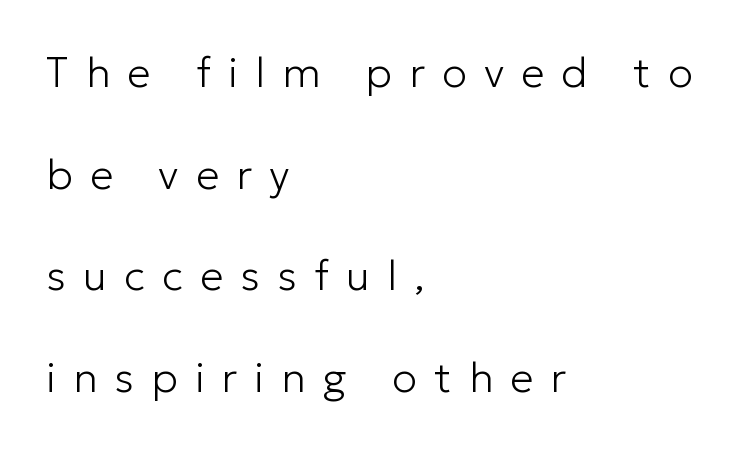
{"serif": "no", "italic": "no", "bold": "no", "weight": "light", "width": "normal", "stroke_contrast": "low", "x_height": "medium", "monospaced": "no", "underline": "no", "align": "left", "line_spacing": "loose", "line_spacing_ratio": 2.42, "letter_spacing": "wide", "letter_spacing_em": 0.41, "glyph_px": 42}
